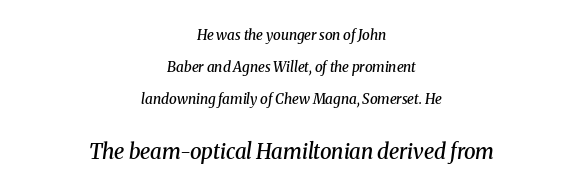
A typesetter would call this leading open, well beyond the default. Caption: upper text group reduced, lower text group enlarged. Tracking value appears to be zero — textbook default spacing. The passage shown is not underscored anywhere. Every character sits at an angle, as italics do. The passage is arranged like a title page — every line centered.
